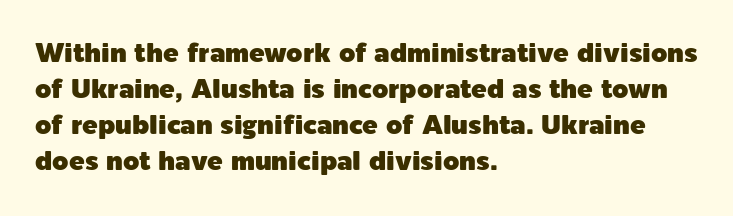
The image shows 26 px text type, upright; set left-aligned, normal line spacing (1.38x), normal letter spacing, not underlined.
